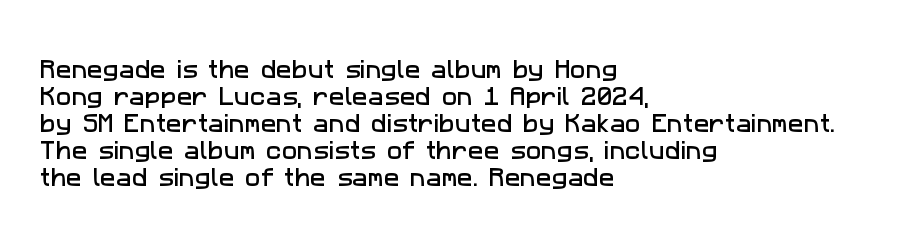
Q: Is the text underlined? A: No.
Q: How is the paragraph aligned? A: Left-aligned.
Q: Is the spacing between letters normal or unusually wide? A: Normal.
Q: Is the spacing between lines tight, normal or loose? A: Normal.
